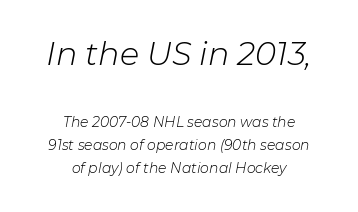
Q: Is the text bold? A: No.
Q: Is the text italic (slanted)? A: Yes, it leans right by about 11 degrees.
Q: Is the text underlined? A: No.
Q: How is the paragraph aligned? A: Centered.
Q: Is the spacing between letters normal or unusually wide? A: Normal.
Q: Is the spacing between lines tight, normal or loose? A: Normal.
Q: Which block of text is set in a larger size, the first (top) or the second (bottom)? A: The first (top) one.
Q: Width (condensed, normal, or wide)? A: Normal.
Q: Stroke contrast? A: Low.
Q: x-height? A: Medium.
Q: Monospaced? A: No.
